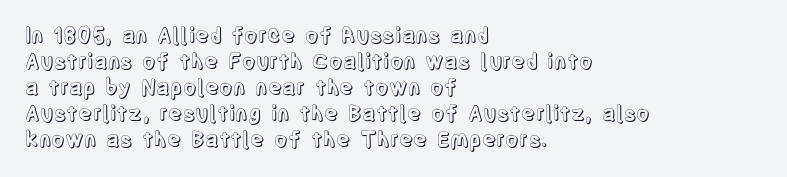
Q: Is the text italic (slanted)? A: No, it is upright.
Q: Is the text underlined? A: No.
Q: How is the paragraph aligned? A: Left-aligned.
Q: Is the spacing between letters normal or unusually wide? A: Normal.
